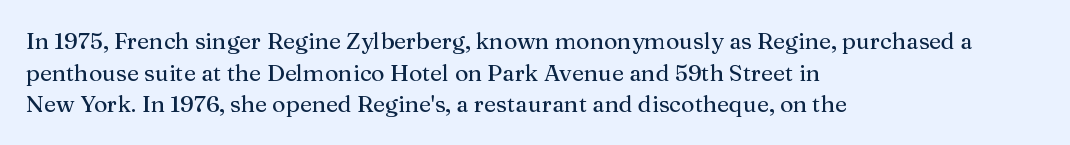
Q: Is the text italic (slanted)? A: No, it is upright.
Q: Is the text underlined? A: No.
Q: How is the paragraph aligned? A: Left-aligned.
Q: Is the spacing between letters normal or unusually wide? A: Normal.
Q: Is the spacing between lines tight, normal or loose? A: Normal.
